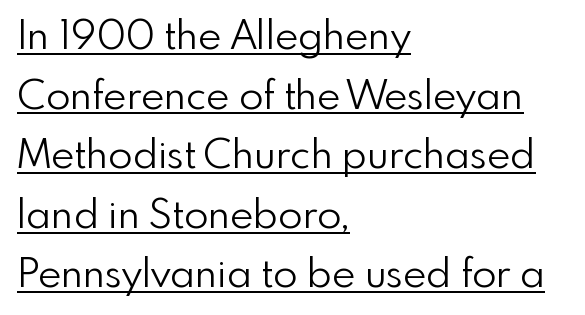
{"serif": "no", "italic": "no", "bold": "no", "weight": "light", "width": "normal", "stroke_contrast": "low", "x_height": "small", "monospaced": "no", "underline": "yes", "align": "left", "line_spacing": "normal", "line_spacing_ratio": 1.49, "letter_spacing": "normal", "letter_spacing_em": 0.0, "glyph_px": 40}
